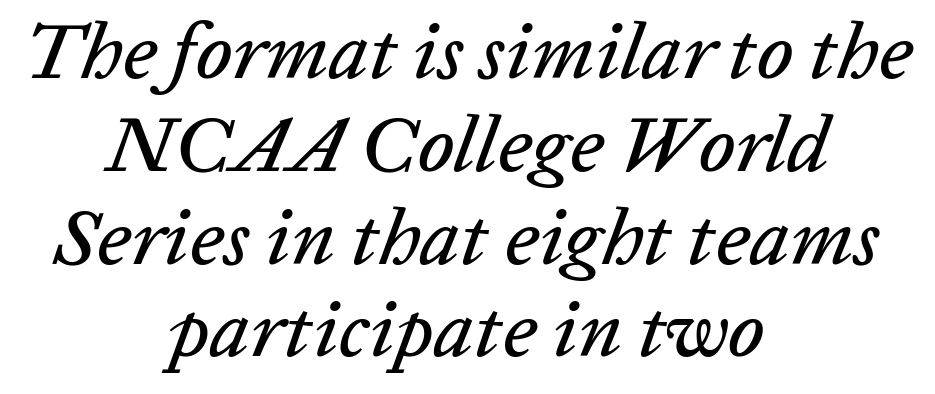
Emphasis-style slanted type is in use. Is the block centered? Yes — each line is placed symmetrically about the middle. Descenders are the only things crossing below the line. This sample uses plain, unmodified letter spacing. This sample has the flowing, uneven cadence of proportional lettering.
